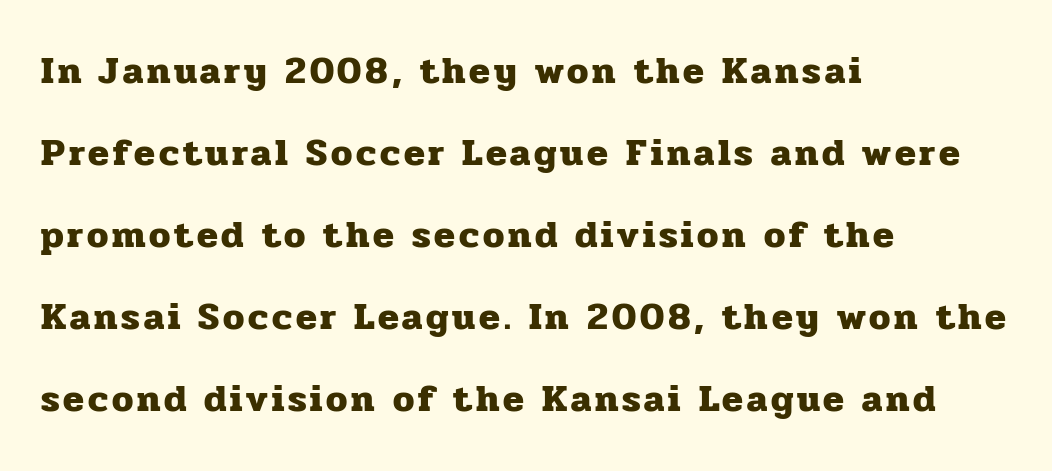
Any mark beneath the type? The region is blank. The rendering uses natural spacing where letterforms have individual widths. Typographic density is high because the face is bold. Characters remain perfectly vertical along every line. One-word summary of the alignment: left.
